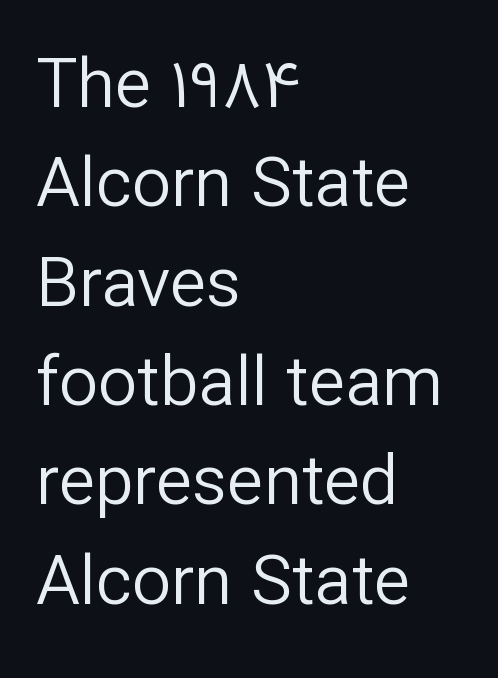
The zone under the glyphs is completely vacant. A quiet, ordinary-to-light weight characterises the typeface. The lines are quadded left. How are the letters spaced? Ordinarily, with no added tracking.
